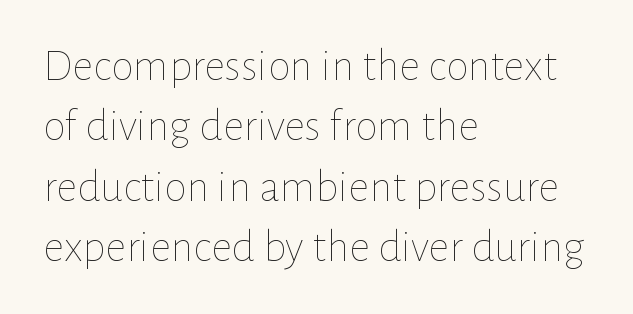
The compositor pushed each line to the left boundary. Letter spacing: default. Every character sits straight up, as roman type does. Underline: absent. Summary of vertical rhythm: regular, with standard interline spacing. Spacing verdict: proportional, widths tailored to each character.
